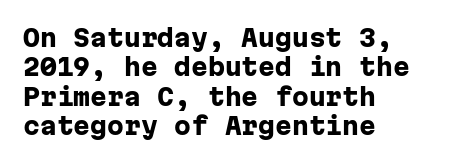
{"italic": "no", "bold": "yes", "underline": "no", "align": "left", "line_spacing_ratio": 1.22, "letter_spacing": "normal", "letter_spacing_em": 0.0, "glyph_px": 24}
